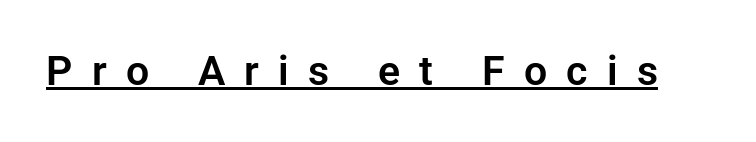
{"serif": "no", "italic": "no", "width": "normal", "stroke_contrast": "low", "x_height": "medium", "monospaced": "no", "underline": "yes", "letter_spacing": "wide", "letter_spacing_em": 0.47, "glyph_px": 41}
